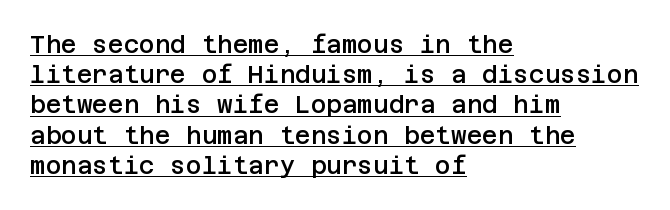
{"italic": "no", "bold": "semi", "underline": "yes", "align": "left", "line_spacing": "normal", "line_spacing_ratio": 1.26, "letter_spacing": "normal", "letter_spacing_em": 0.0, "glyph_px": 24}
